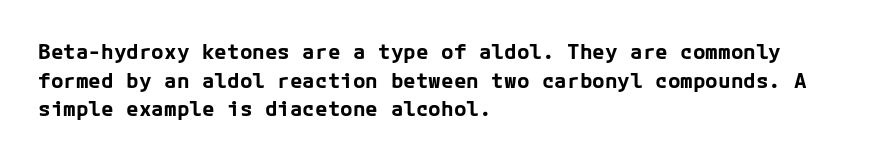
The image shows 21 px bold type, upright; set left-aligned, normal line spacing (1.36x), normal letter spacing, not underlined.
